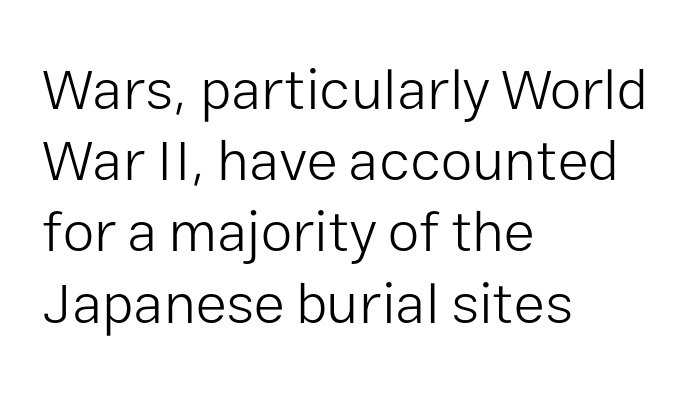
{"serif": "no", "italic": "no", "bold": "no", "weight": "light", "width": "normal", "stroke_contrast": "low", "x_height": "medium", "monospaced": "no", "underline": "no", "align": "left", "line_spacing": "normal", "line_spacing_ratio": 1.25, "letter_spacing": "normal", "letter_spacing_em": 0.0, "glyph_px": 57}
